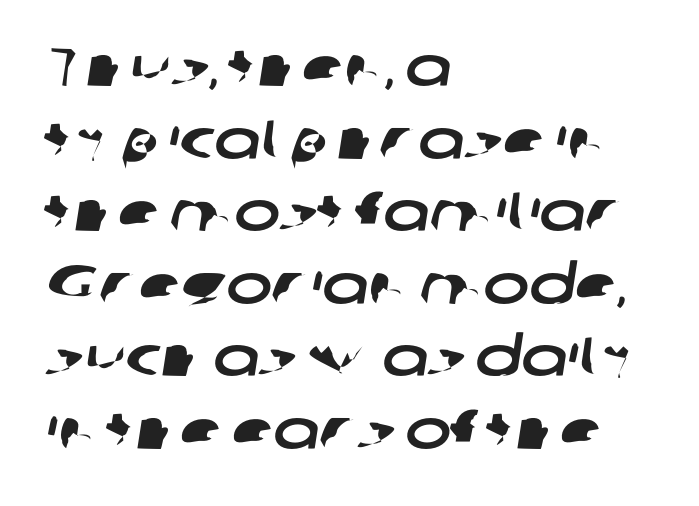
Q: Is the typeface a serif or a sans-serif typeface? A: Sans-serif.
Q: Is the text underlined? A: No.
Q: How is the paragraph aligned? A: Left-aligned.
Q: Is the spacing between letters normal or unusually wide? A: Normal.
Q: Is the spacing between lines tight, normal or loose? A: Normal.
Q: Width (condensed, normal, or wide)? A: Wide.
Q: Stroke contrast? A: Low.
Q: x-height? A: Medium.
Q: Monospaced? A: No.
